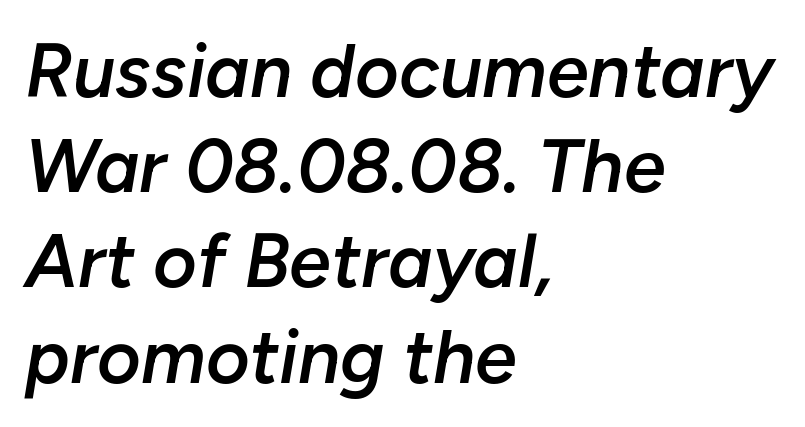
The gap between lines stays unmarked. Is this a fixed-width face? No — the glyphs have proportional, varying widths. These lines keep a tight, regular rhythm from letter to letter. Set as a demibold, roughly 600 on the weight scale. Is the type slanted? Yes — the strokes lean at a clear angle. Visually the block forms a straight wall on the left and a jagged coastline on the right.
